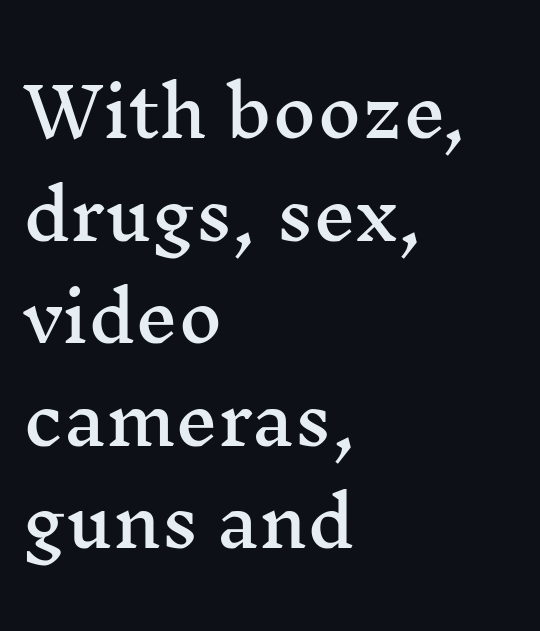
Here the glyphs are tracked normally, forming tight word shapes. The rendering uses natural spacing where letterforms have individual widths. If you drew a line through each stem, it would be perfectly vertical. Line starts are locked; line ends wander.
